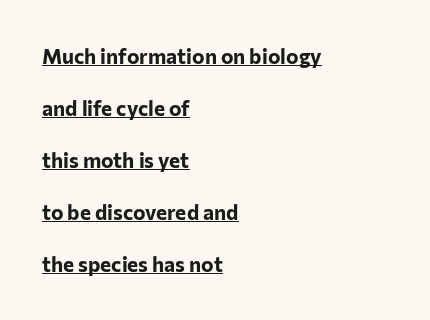
Strokes here are thick enough to call this a true bold. Notice how a bar underscores the lettering throughout. Short note: letters normally spaced. Vertical spacing — loose. Caption: multi-line text, flush left, ragged right.
